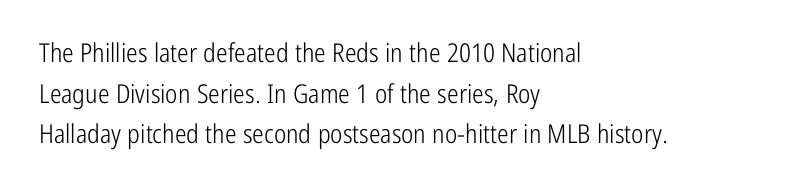
Q: Is the text bold? A: No.
Q: Is the text italic (slanted)? A: No, it is upright.
Q: Is the text underlined? A: No.
Q: How is the paragraph aligned? A: Left-aligned.
Q: Is the spacing between letters normal or unusually wide? A: Normal.
Q: Is the spacing between lines tight, normal or loose? A: Normal.
